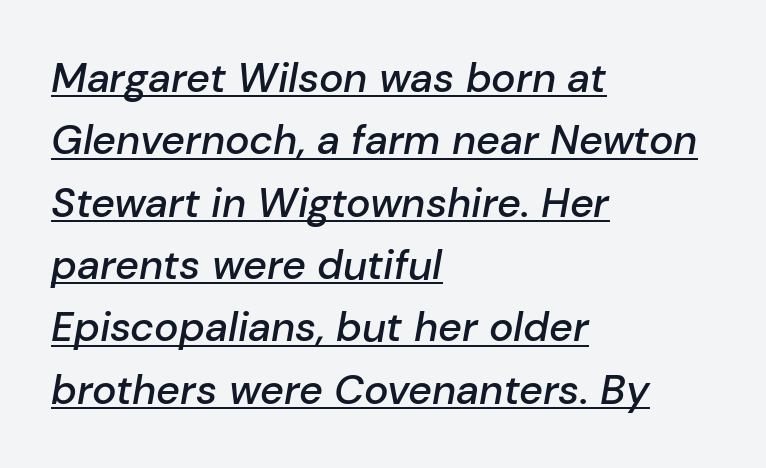
Q: Is the text bold? A: Semi-bold.
Q: Is the text italic (slanted)? A: Yes, it leans right by about 10 degrees.
Q: Is the text underlined? A: Yes.
Q: How is the paragraph aligned? A: Left-aligned.
Q: Is the spacing between letters normal or unusually wide? A: Normal.
Q: Is the spacing between lines tight, normal or loose? A: Normal.
Q: Width (condensed, normal, or wide)? A: Normal.
Q: Stroke contrast? A: Low.
Q: x-height? A: Medium.
Q: Monospaced? A: No.
